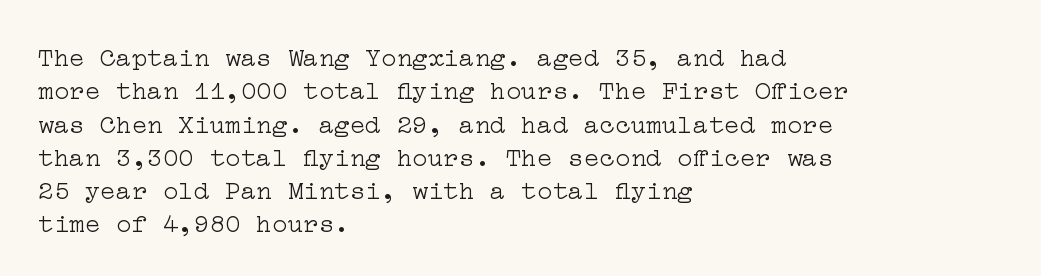
Compared with typical paragraphs, the rows here are spaced about the same. The letters stand straight up with perfectly vertical stems. Short and long lines alike share a common starting point at left. Is the stroke heavy? The answer is a plain regular-or-lighter. In terms of letterspacing, this is plain default setting. Just letters on the line, the space beneath them empty.
